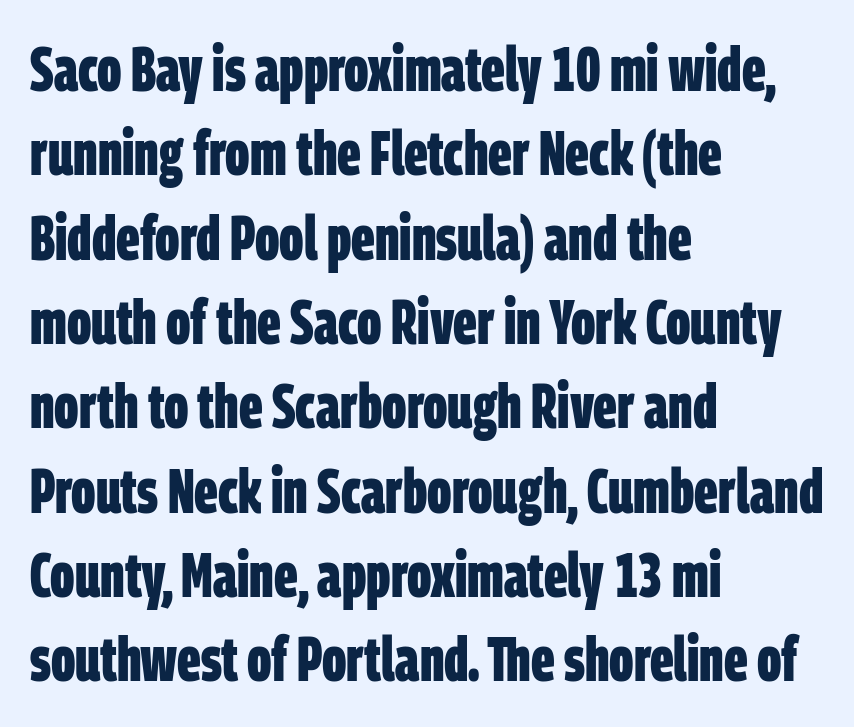
The image shows 62 px bold, condensed sans-serif type; set left-aligned, normal line spacing (1.36x), normal letter spacing, not underlined; low stroke contrast and a large x-height.
